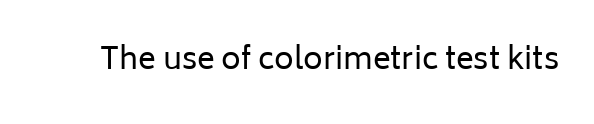
{"serif": "no", "italic": "no", "bold": "no", "weight": "regular", "width": "normal", "stroke_contrast": "low", "x_height": "medium", "monospaced": "no", "underline": "no", "letter_spacing": "normal", "letter_spacing_em": 0.0, "glyph_px": 30}
